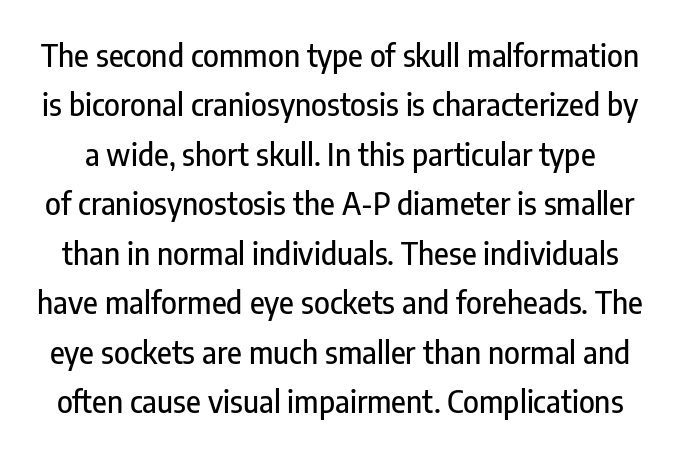
Q: Is the text italic (slanted)? A: No, it is upright.
Q: Is the typeface a serif or a sans-serif typeface? A: Sans-serif.
Q: Is the text underlined? A: No.
Q: Is the spacing between letters normal or unusually wide? A: Normal.
Q: Is the spacing between lines tight, normal or loose? A: Normal.
Q: Width (condensed, normal, or wide)? A: Condensed.
Q: Stroke contrast? A: Low.
Q: x-height? A: Medium.
Q: Monospaced? A: No.
